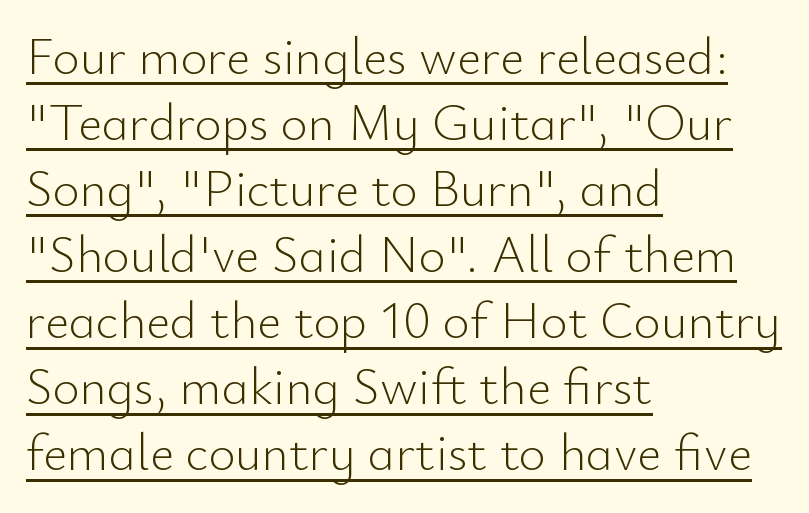
The specimen includes a rule beneath the text block's lines. The passage shown is typed in a proportional face where columns would drift. One-word summary of the alignment: left. The characters are drawn with everyday or finer stroke widths. Note: no serifs on the glyphs. Nobody touched the tracking dial on this one.
